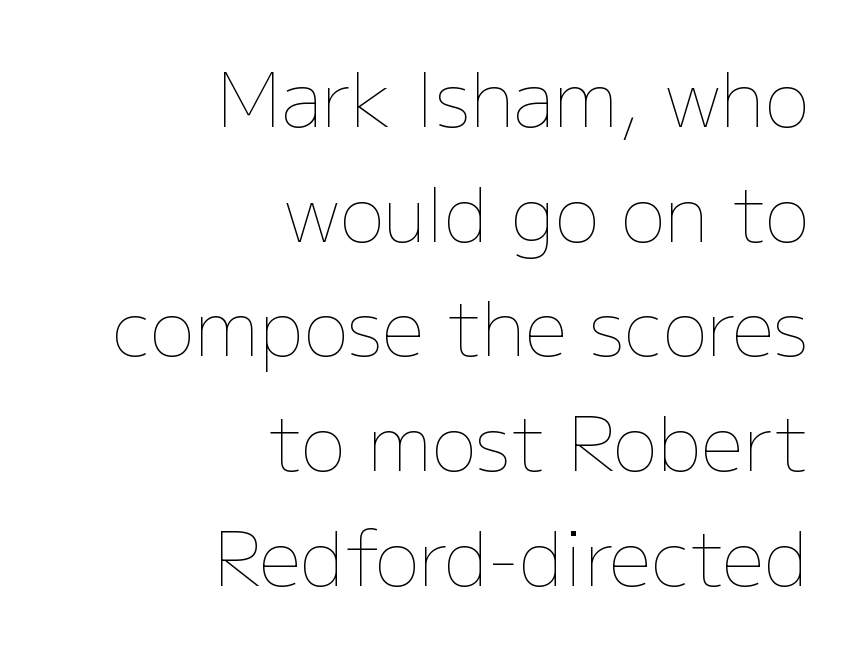
The image shows 75 px thin type, upright; set right-aligned, normal line spacing (1.53x), normal letter spacing, not underlined; low stroke contrast and a medium x-height.
